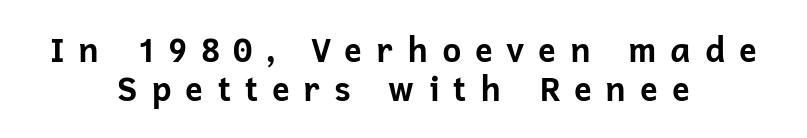
The image shows 33 px bold sans-serif type, upright; set centered, line spacing 1.19x, unusually wide letter spacing (+0.4 em), not underlined; low stroke contrast and a medium x-height.
